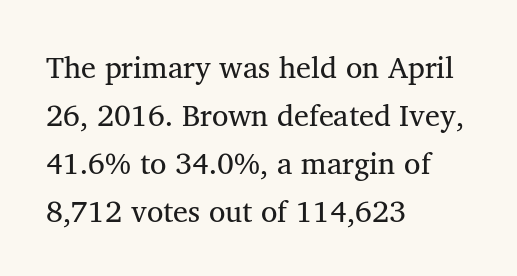
The image shows 30 px regular-weight serif type; set left-aligned, normal line spacing (1.6x), normal letter spacing, not underlined; medium stroke contrast and a medium x-height.
